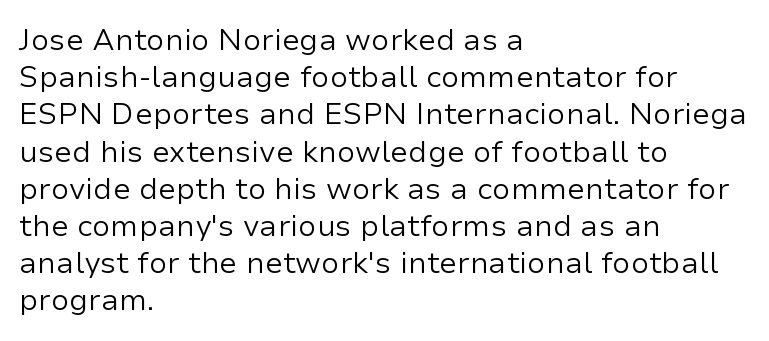
{"serif": "no", "italic": "no", "bold": "no", "weight": "regular", "width": "normal", "stroke_contrast": "low", "x_height": "medium", "monospaced": "no", "underline": "no", "align": "left", "line_spacing_ratio": 1.24, "letter_spacing": "normal", "letter_spacing_em": 0.0, "glyph_px": 30}
